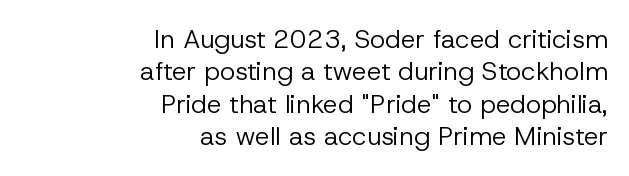
The image shows 26 px text type, upright; set right-aligned, normal line spacing (1.25x), normal letter spacing, not underlined.
